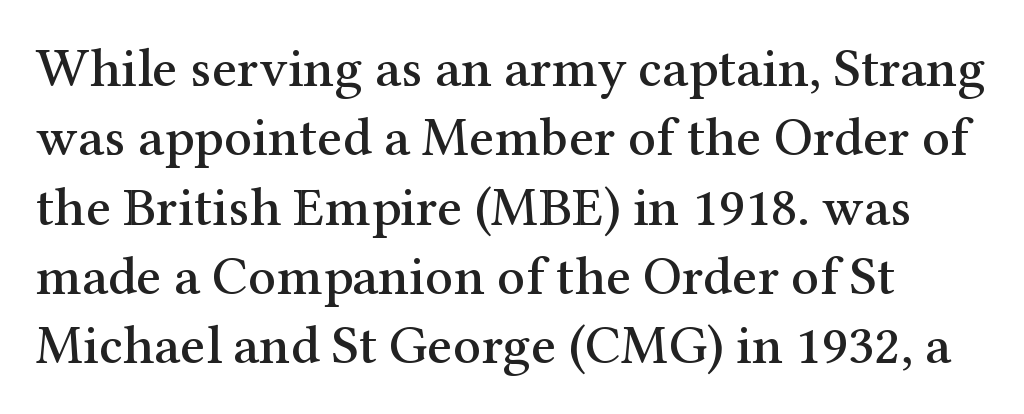
The image shows 55 px serif type, upright; set normal line spacing (1.26x), normal letter spacing, not underlined; medium stroke contrast and a medium x-height.
